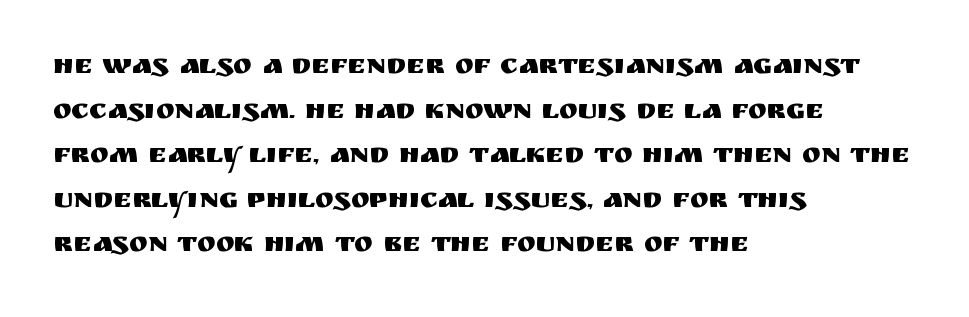
{"serif": "no", "italic": "no", "width": "normal", "stroke_contrast": "medium", "x_height": "large", "monospaced": "no", "underline": "no", "align": "left", "line_spacing": "normal", "line_spacing_ratio": 1.59, "letter_spacing": "normal", "letter_spacing_em": 0.0, "glyph_px": 28}
